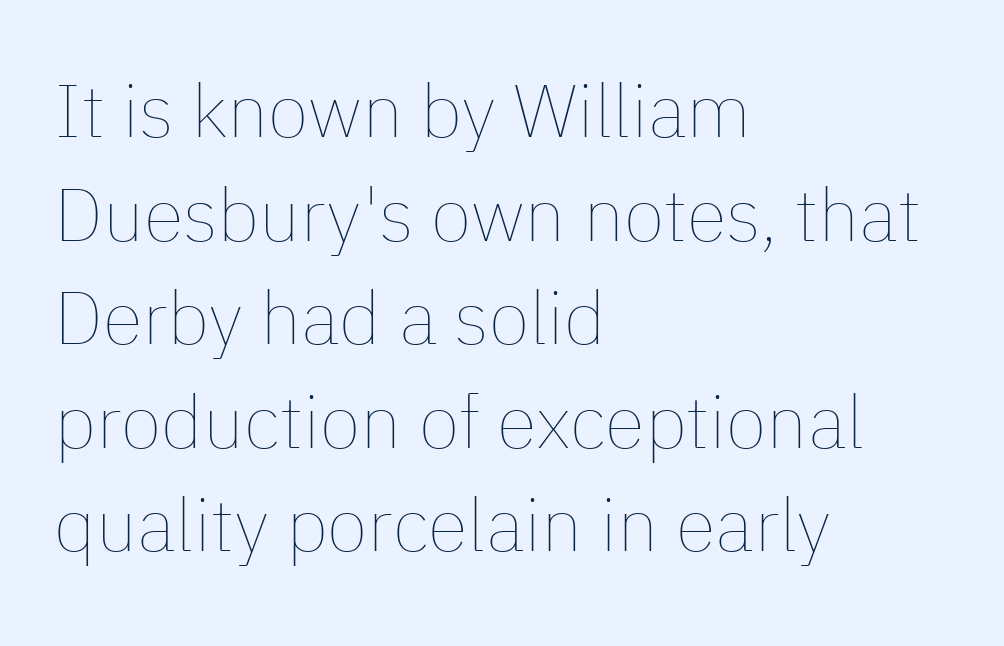
Q: Is the text bold? A: No.
Q: Is the text italic (slanted)? A: No, it is upright.
Q: Is the text underlined? A: No.
Q: How is the paragraph aligned? A: Left-aligned.
Q: Is the spacing between letters normal or unusually wide? A: Normal.
Q: Is the spacing between lines tight, normal or loose? A: Normal.
Q: Width (condensed, normal, or wide)? A: Normal.
Q: Stroke contrast? A: Low.
Q: x-height? A: Medium.
Q: Monospaced? A: No.
